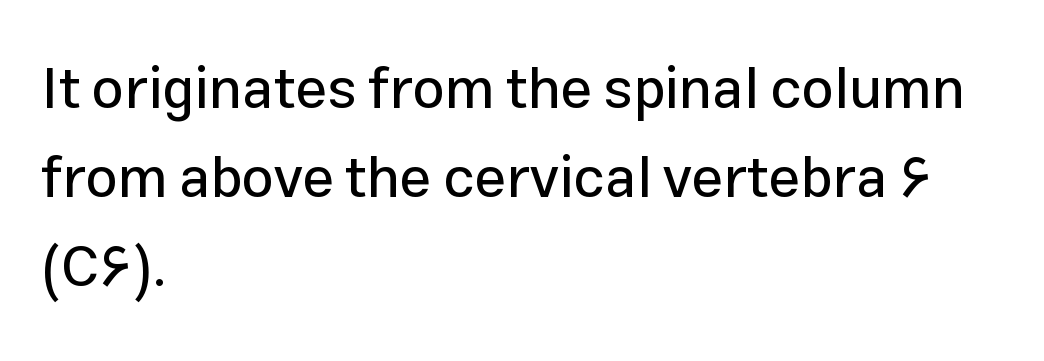
The image shows 57 px sans-serif type, upright; set left-aligned, normal line spacing (1.56x), normal letter spacing, not underlined; low stroke contrast and a medium x-height.
